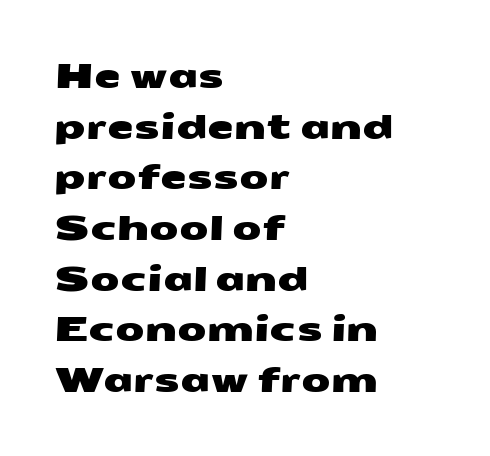
The image shows 34 px wide sans-serif type; set left-aligned, normal line spacing (1.49x), normal letter spacing, not underlined; medium stroke contrast and a medium x-height.
